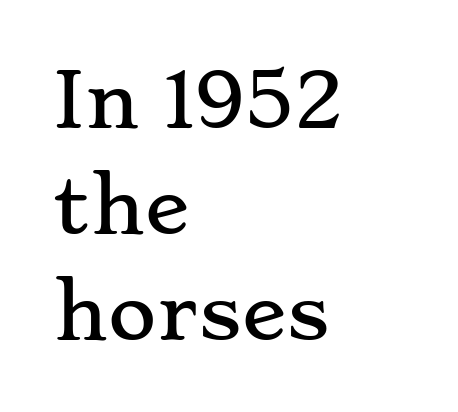
{"serif": "yes", "italic": "no", "width": "wide", "stroke_contrast": "low", "x_height": "small", "monospaced": "no", "underline": "no", "align": "left", "line_spacing": "normal", "line_spacing_ratio": 1.43, "letter_spacing": "normal", "letter_spacing_em": 0.0, "glyph_px": 74}
